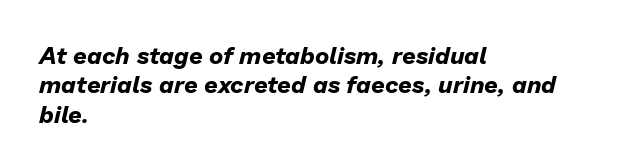
Q: Is the text bold? A: Yes.
Q: Is the text italic (slanted)? A: Yes, it leans right by about 13 degrees.
Q: Is the text underlined? A: No.
Q: How is the paragraph aligned? A: Left-aligned.
Q: Is the spacing between letters normal or unusually wide? A: Normal.
